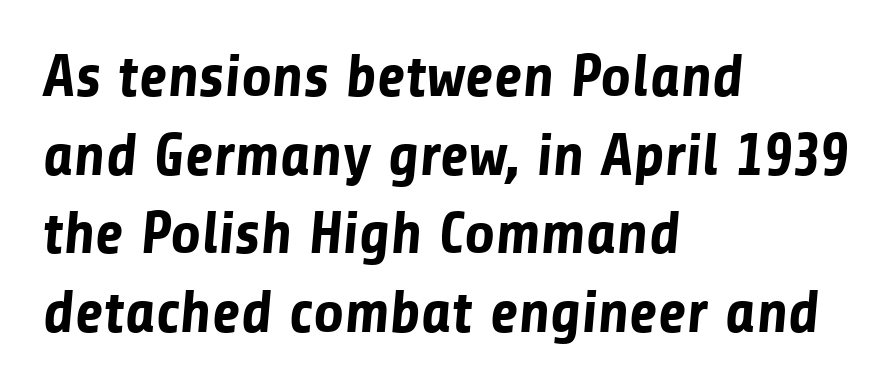
Q: Is the text bold? A: Yes.
Q: Is the typeface a serif or a sans-serif typeface? A: Sans-serif.
Q: Is the text underlined? A: No.
Q: How is the paragraph aligned? A: Left-aligned.
Q: Is the spacing between letters normal or unusually wide? A: Normal.
Q: Is the spacing between lines tight, normal or loose? A: Normal.
Q: Width (condensed, normal, or wide)? A: Normal.
Q: Stroke contrast? A: Low.
Q: x-height? A: Medium.
Q: Monospaced? A: No.
